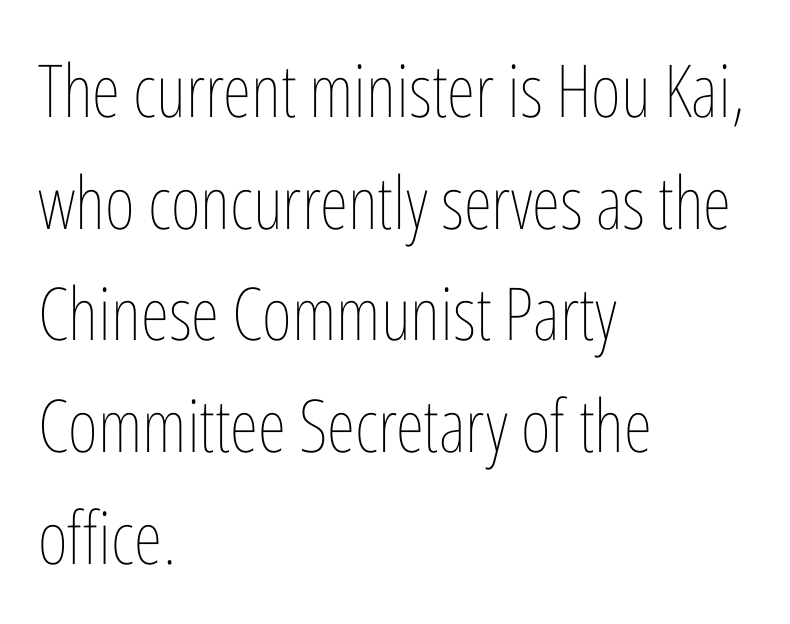
These lines are set flush left with a ragged right edge. A typesetter would call this proportional, since set widths differ per character. Italic? Not at all — the glyphs are vertical. You could call the tracking neutral — neither tight nor loose. This rendering features lettering with no underline.
